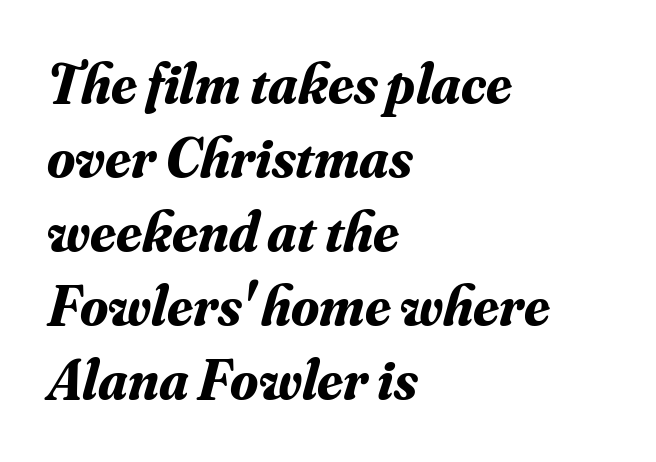
Q: Is the text bold? A: Yes.
Q: Is the text italic (slanted)? A: Yes, it leans right by about 16 degrees.
Q: Is the typeface a serif or a sans-serif typeface? A: Serif.
Q: Is the text underlined? A: No.
Q: How is the paragraph aligned? A: Left-aligned.
Q: Is the spacing between letters normal or unusually wide? A: Normal.
Q: Is the spacing between lines tight, normal or loose? A: Normal.
Q: Width (condensed, normal, or wide)? A: Normal.
Q: Stroke contrast? A: Medium.
Q: x-height? A: Small.
Q: Monospaced? A: No.
